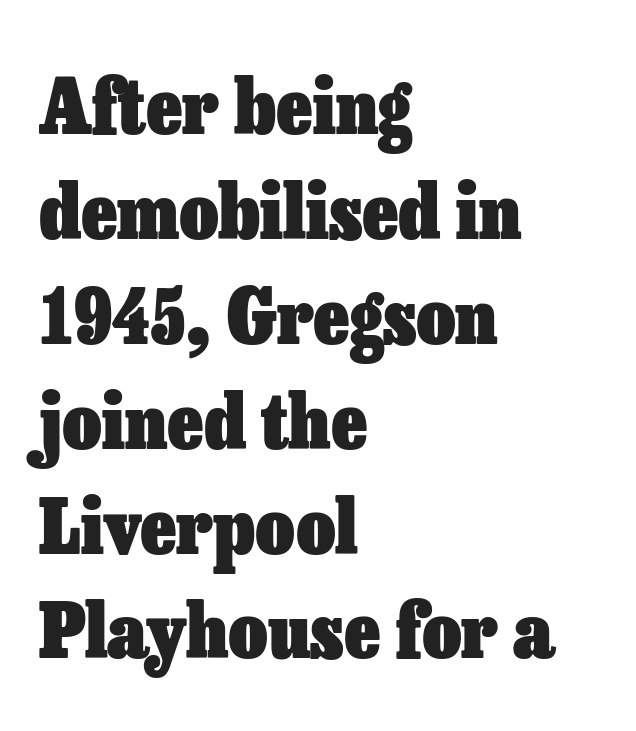
Do the letters lean? They stand straight. Does the copy run flush right? No — it runs flush left. Emphasis by weight is at full strength: bold. Reading down the column, the eye jumps a familiar distance to each next line.
